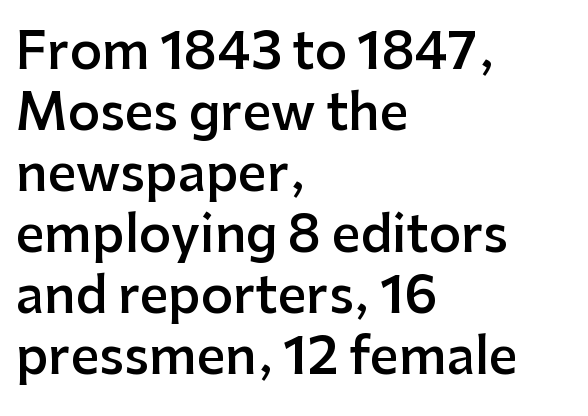
The image shows 50 px semibold sans-serif type, upright; set left-aligned, line spacing 1.22x, normal letter spacing, not underlined; low stroke contrast and a medium x-height.
